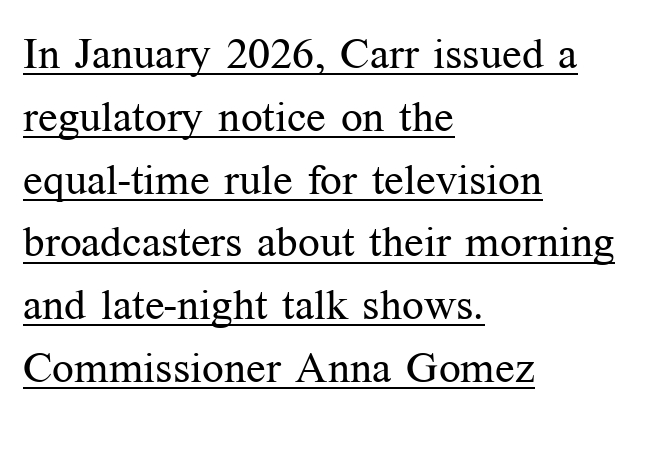
{"serif": "yes", "italic": "no", "bold": "no", "weight": "regular", "width": "normal", "stroke_contrast": "medium", "x_height": "medium", "monospaced": "no", "underline": "yes", "align": "left", "line_spacing": "normal", "line_spacing_ratio": 1.46, "letter_spacing": "normal", "letter_spacing_em": 0.0, "glyph_px": 43}
